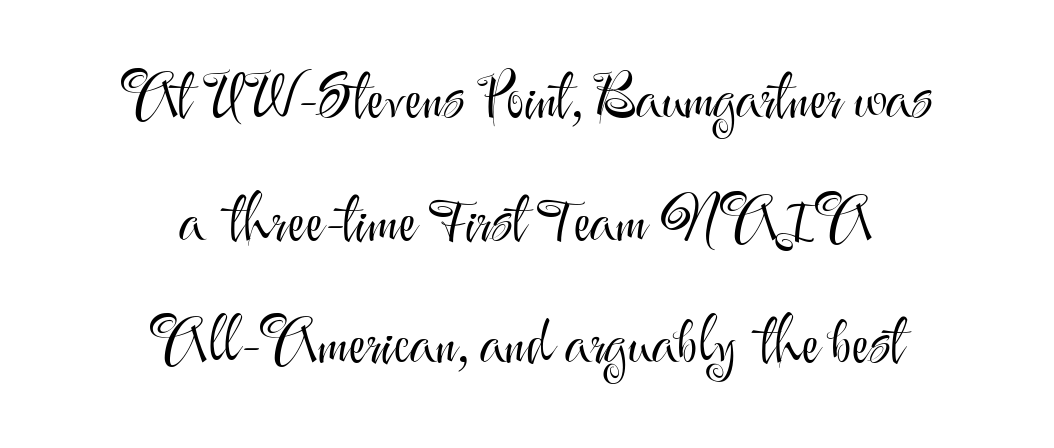
The image shows 61 px light sans-serif type; set centered, loose line spacing (2.01x), normal letter spacing, not underlined; medium stroke contrast and a small x-height.
